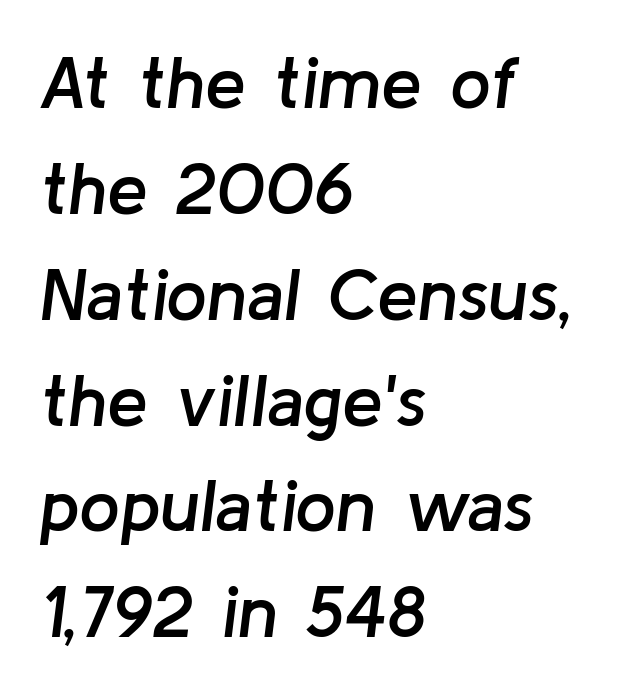
The face used here is a semibold: visibly heavier than regular, lighter than bold. Varying glyph widths throughout — classic text-font behaviour. Casual observation: everything's shoved over to the left. Glance below the letters and you will spot only blank space. A typesetter would call this leading conventional body-copy spacing.
